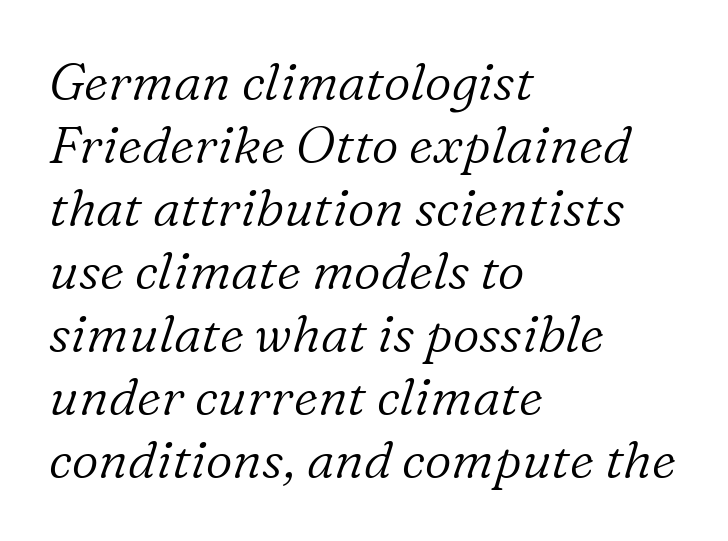
{"serif": "yes", "italic": "yes", "lean": "right", "slant_degrees": 16, "bold": "no", "weight": "light", "width": "normal", "stroke_contrast": "low", "x_height": "medium", "monospaced": "no", "underline": "no", "align": "left", "line_spacing_ratio": 1.21, "letter_spacing": "normal", "letter_spacing_em": 0.0, "glyph_px": 52}
